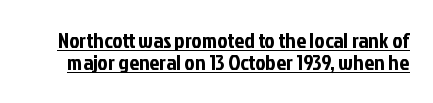
The image shows 22 px text type, upright; set tight line spacing (1.01x), normal letter spacing, underlined.
